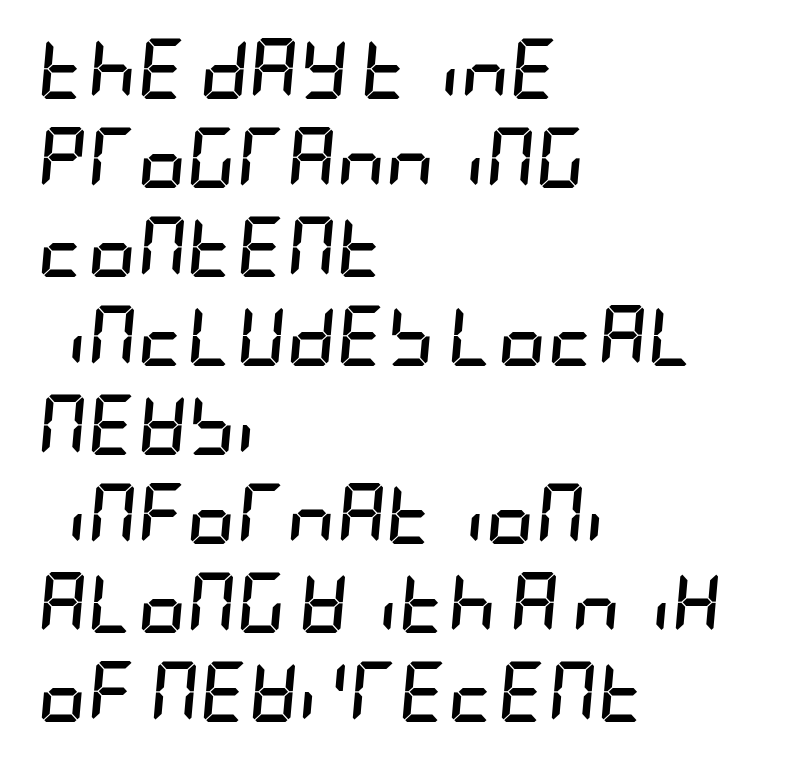
{"italic": "yes", "lean": "right", "slant_degrees": 5, "bold": "yes", "weight": "semibold", "width": "condensed", "stroke_contrast": "low", "x_height": "large", "underline": "no", "align": "left", "line_spacing": "normal", "line_spacing_ratio": 1.46, "letter_spacing": "normal", "letter_spacing_em": 0.0, "glyph_px": 61}
